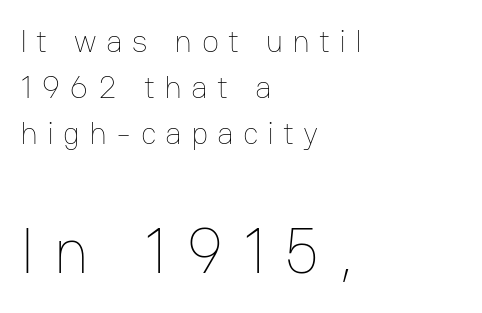
Casual observation: everything's shoved over to the left. The block sitting lower on the canvas is the one with enlarged characters. Rule under the text: the space is simply empty. The letterforms stand isolated, each surrounded by extra space. One glance says typical: line gaps are just what's usual. Looks like regular typesetting: each glyph gets only the width it needs.
